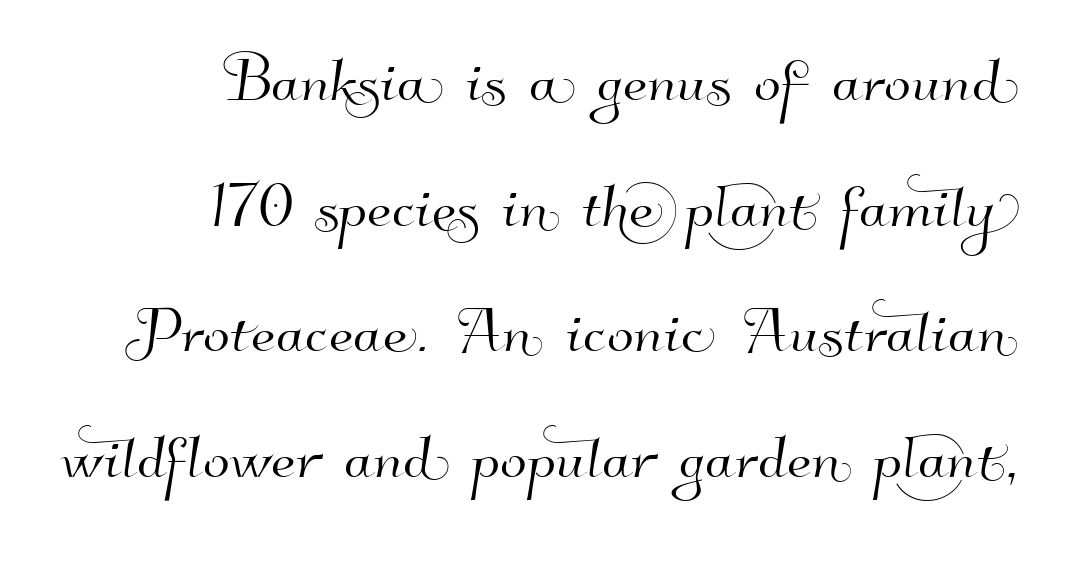
{"serif": "no", "width": "normal", "stroke_contrast": "high", "x_height": "small", "monospaced": "no", "underline": "no", "align": "right", "line_spacing": "normal", "line_spacing_ratio": 1.59, "letter_spacing": "normal", "letter_spacing_em": 0.0, "glyph_px": 79}
